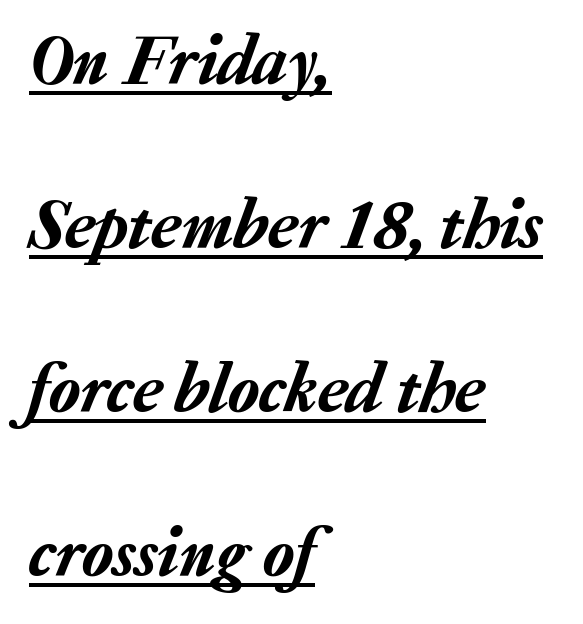
The image shows 72 px text type, italic (leaning right); set left-aligned, loose line spacing (2.28x), normal letter spacing, underlined; low stroke contrast and a medium x-height.
